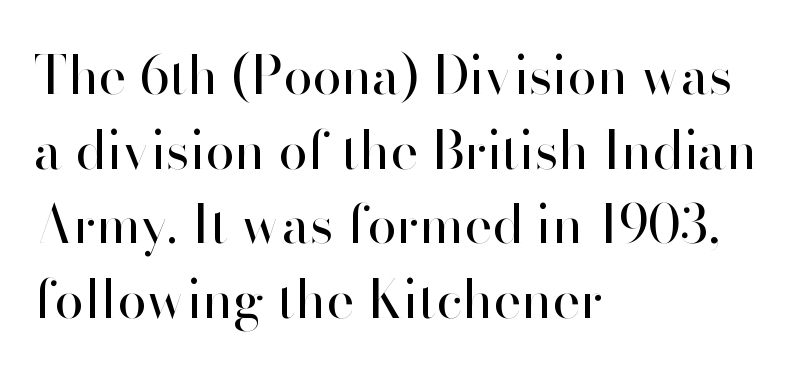
The image shows 53 px regular-weight sans-serif type, upright; set left-aligned, normal line spacing (1.41x), normal letter spacing, not underlined; high stroke contrast and a small x-height.
